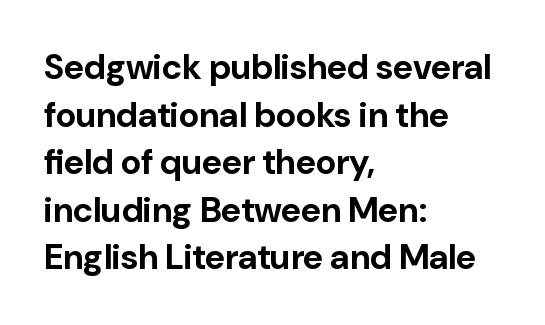
{"serif": "no", "italic": "no", "bold": "yes", "weight": "bold", "width": "normal", "stroke_contrast": "low", "x_height": "medium", "monospaced": "no", "underline": "no", "align": "left", "line_spacing": "normal", "line_spacing_ratio": 1.36, "letter_spacing": "normal", "letter_spacing_em": 0.0, "glyph_px": 35}
